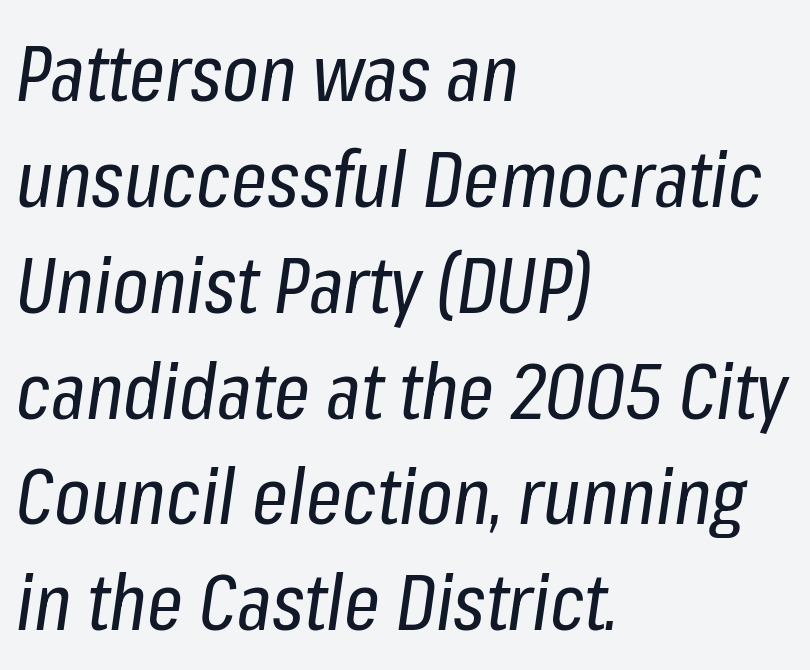
Which margin do the lines hug? The left one — the right edge is uneven. The passage shown is not underscored anywhere. Compared with typical paragraphs, the rows here are spaced about the same. The rendering keeps characters at their native spacing. Weight: regular or lighter. Slant detected: the letters are inclined.
